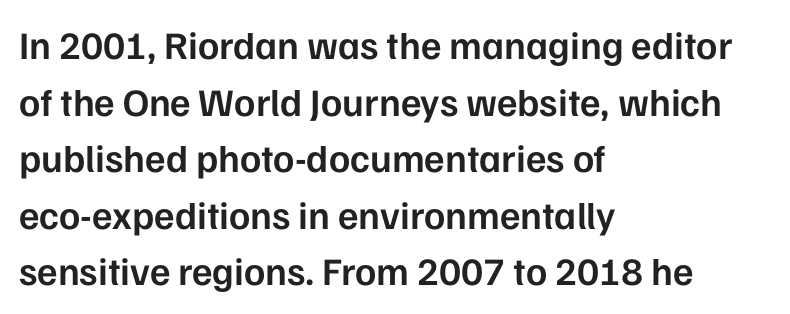
{"serif": "no", "italic": "no", "bold": "semi", "weight": "semibold", "width": "normal", "stroke_contrast": "low", "x_height": "medium", "monospaced": "no", "underline": "no", "align": "left", "line_spacing": "normal", "line_spacing_ratio": 1.45, "letter_spacing": "normal", "letter_spacing_em": 0.0, "glyph_px": 39}
